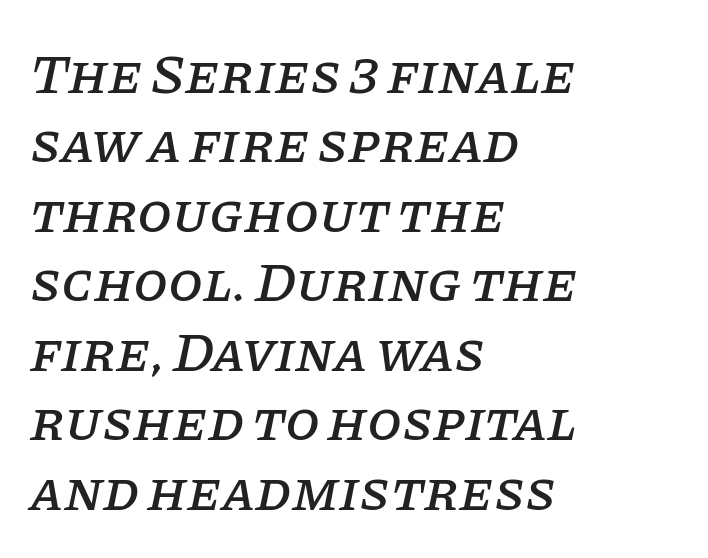
Looks like regular typesetting: each glyph gets only the width it needs. The baseline area is clear. A student would call this left alignment; a typographer would say flush left, rag right. This sample uses a serif face. An italicized treatment has been applied to the whole sample.
